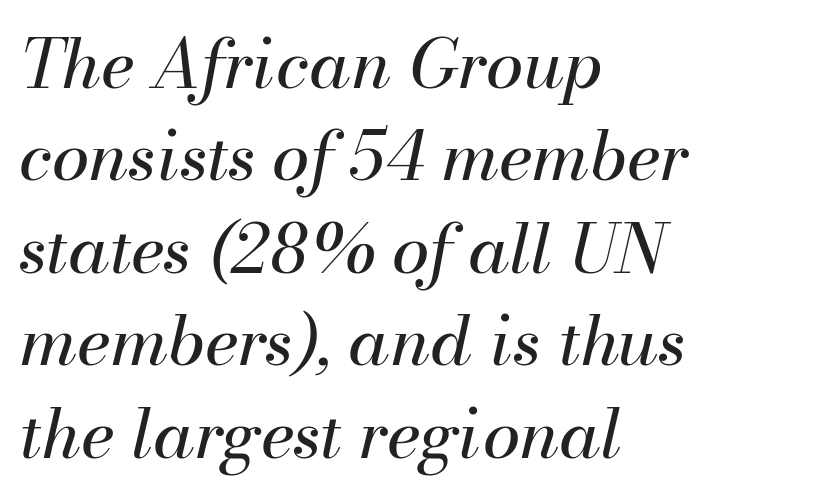
{"italic": "yes", "lean": "right", "slant_degrees": 13, "bold": "no", "weight": "regular", "width": "normal", "stroke_contrast": "medium", "x_height": "small", "monospaced": "no", "underline": "no", "align": "left", "line_spacing": "normal", "line_spacing_ratio": 1.36, "letter_spacing": "normal", "letter_spacing_em": 0.0, "glyph_px": 68}
